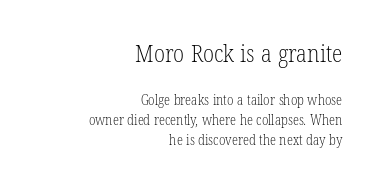
{"bold": "no", "underline": "no", "align": "right", "line_spacing": "normal", "line_spacing_ratio": 1.43, "letter_spacing": "normal", "letter_spacing_em": 0.0, "larger_block": "first", "size_ratio": 1.71, "glyph_px": 24}
